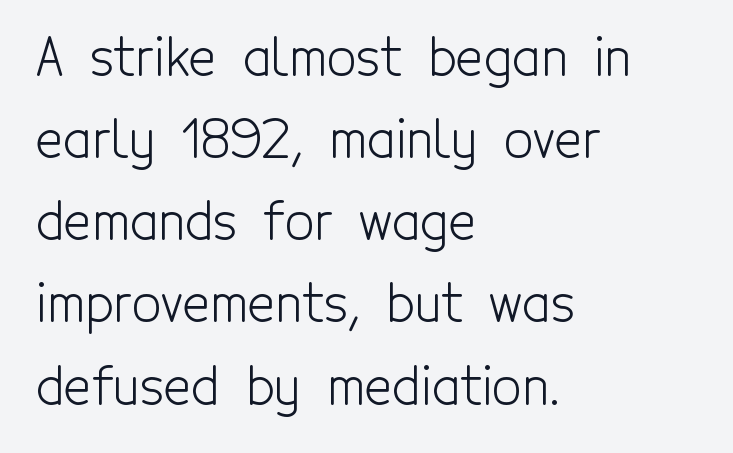
Q: Is the text bold? A: No.
Q: Is the text italic (slanted)? A: No, it is upright.
Q: Is the typeface a serif or a sans-serif typeface? A: Sans-serif.
Q: Is the text underlined? A: No.
Q: How is the paragraph aligned? A: Left-aligned.
Q: Is the spacing between letters normal or unusually wide? A: Normal.
Q: Is the spacing between lines tight, normal or loose? A: Normal.
Q: Width (condensed, normal, or wide)? A: Condensed.
Q: x-height? A: Medium.
Q: Monospaced? A: No.
